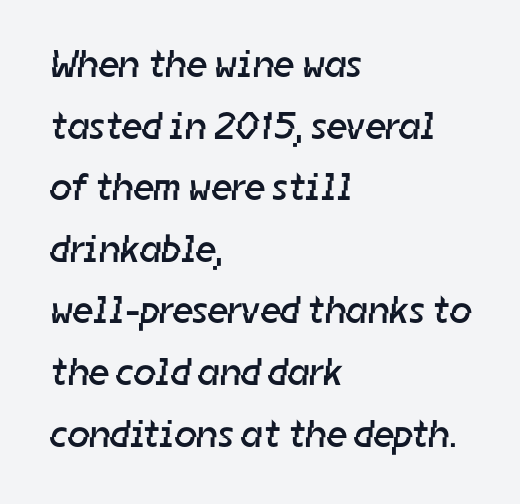
The image shows 39 px regular-weight sans-serif type; set left-aligned, normal line spacing (1.58x), normal letter spacing, not underlined; low stroke contrast and a medium x-height.
